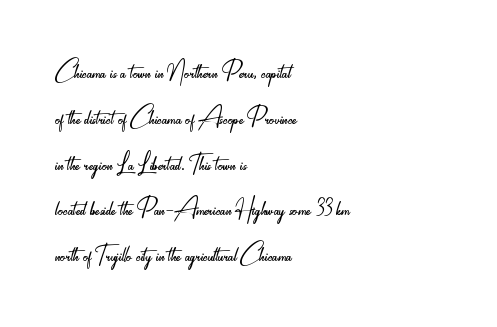
Line spacing here is normal. A quiet, ordinary-to-light weight characterises the typeface. These lines are set flush left with a ragged right edge. This sample has the flowing, uneven cadence of proportional lettering.
